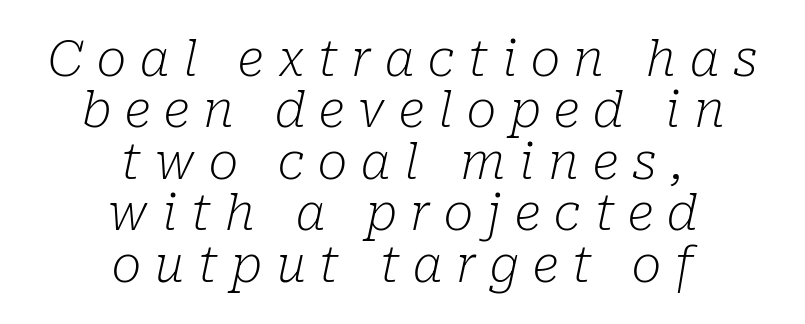
The image shows 50 px light serif type, italic (leaning right); set centered, tight line spacing (1.03x), unusually wide letter spacing (+0.28 em), not underlined; low stroke contrast and a medium x-height.
